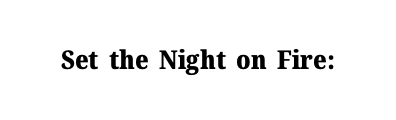
Only glyphs here, with clear space below each row. Rendered with straight, roman letterforms. The glyphs have the mass of a bold cut. Observe the ordinary spacing: letters are neighbours, not strangers.
